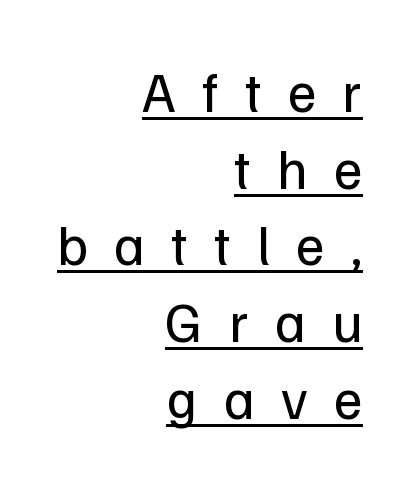
The image shows 56 px regular-weight sans-serif type, upright; set right-aligned, normal line spacing (1.37x), unusually wide letter spacing (+0.47 em), underlined; low stroke contrast and a medium x-height.
